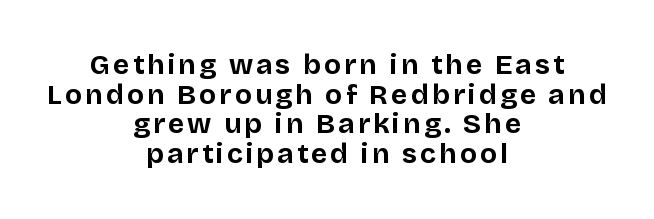
{"serif": "no", "italic": "no", "bold": "yes", "weight": "bold", "width": "normal", "stroke_contrast": "low", "x_height": "large", "monospaced": "no", "underline": "no", "align": "center", "line_spacing": "tight", "line_spacing_ratio": 1.06, "glyph_px": 28}
